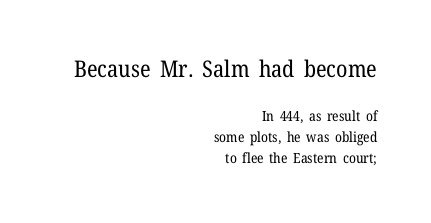
{"italic": "no", "bold": "no", "underline": "no", "align": "right", "line_spacing": "normal", "line_spacing_ratio": 1.51, "letter_spacing": "normal", "letter_spacing_em": 0.0, "larger_block": "first", "size_ratio": 1.64, "glyph_px": 23}
